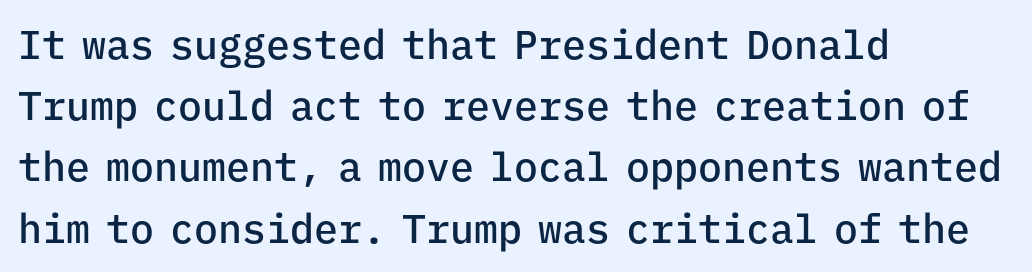
The image shows 40 px semibold sans-serif type, upright, monospaced; set left-aligned, normal line spacing (1.53x), normal letter spacing, not underlined; low stroke contrast and a medium x-height.
